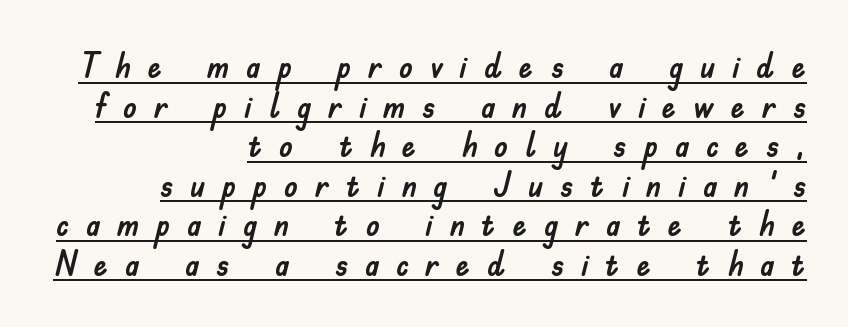
Emphasis is given by a line drawn under the lettering. Each word looks stretched out because of the extra space between its letters. The face used here is a sans, in the tradition of grotesques and geometrics. The face used here is proportionally spaced, like ordinary book or web type. Reading down the block, your eye finds every line finishing at a fixed right position.
